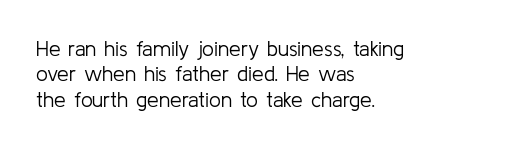
{"italic": "no", "bold": "no", "underline": "no", "align": "left", "line_spacing_ratio": 1.21, "letter_spacing": "normal", "letter_spacing_em": 0.0, "glyph_px": 21}
